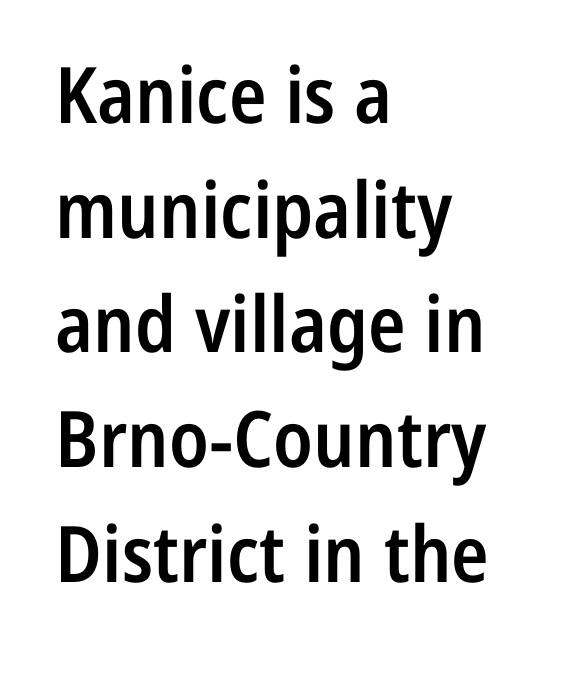
{"serif": "no", "italic": "no", "bold": "semi", "weight": "semibold", "width": "condensed", "stroke_contrast": "low", "x_height": "medium", "monospaced": "no", "underline": "no", "align": "left", "line_spacing": "normal", "line_spacing_ratio": 1.47, "letter_spacing": "normal", "letter_spacing_em": 0.0, "glyph_px": 78}
